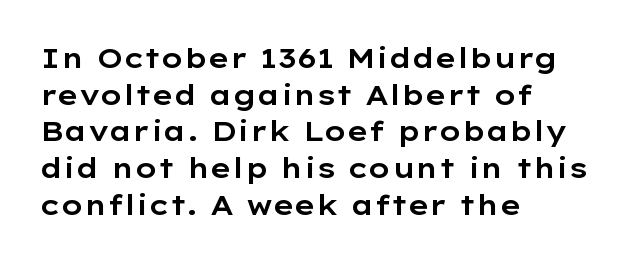
{"serif": "no", "italic": "no", "width": "wide", "stroke_contrast": "low", "x_height": "medium", "monospaced": "no", "underline": "no", "align": "left", "line_spacing": "normal", "line_spacing_ratio": 1.31, "letter_spacing": "normal", "letter_spacing_em": 0.0, "glyph_px": 28}
